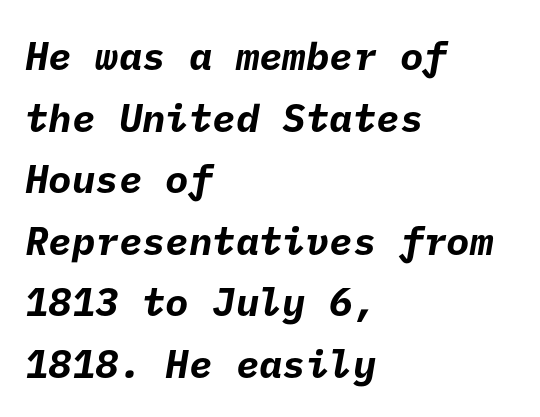
The image shows 39 px bold sans-serif type; set left-aligned, normal line spacing (1.58x), normal letter spacing, not underlined; low stroke contrast and a medium x-height.
